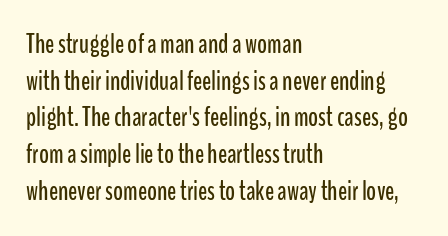
Alignment: flush left. The lettering stays uniformly vertical, giving the passage a roman look. The block of text has a typical density, with ordinary space between rows. Beneath every word, the page is bare. Compared with typical body copy, the letter spacing here is the same.
